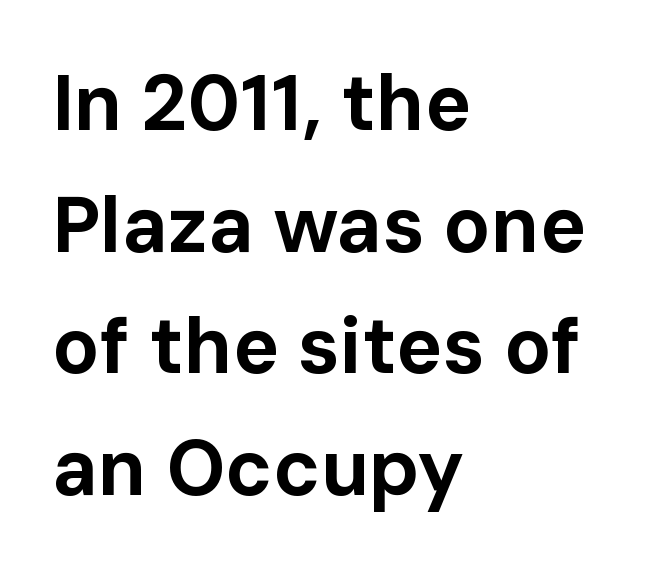
These lines sit exactly where default settings would place them. Check where the strokes stop: nothing finishes them off — pure sans. The words here are not underlined. Every stem runs plumb, perpendicular to the baseline. Looks like regular typesetting: each glyph gets only the width it needs. Teacher's note: observe the even left margin — that is flush-left alignment.
